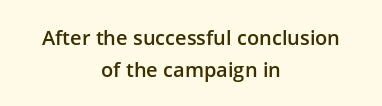
What weight is shown? A semibold, between regular and bold. Clear beneath every line of the passage. This is the regular roman posture of the typeface. The setting favours the middle, as headings and verse often do. The type is set solid horizontally, with unmodified tracking.
